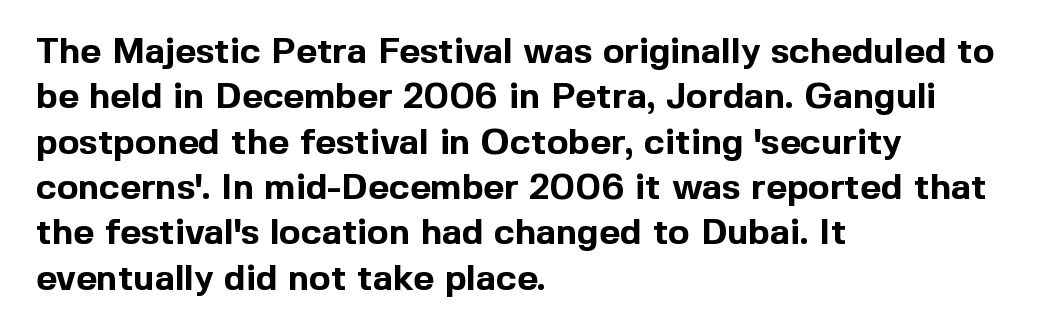
Q: Is the text bold? A: Yes.
Q: Is the text italic (slanted)? A: No, it is upright.
Q: Is the typeface a serif or a sans-serif typeface? A: Sans-serif.
Q: Is the text underlined? A: No.
Q: How is the paragraph aligned? A: Left-aligned.
Q: Is the spacing between letters normal or unusually wide? A: Normal.
Q: Is the spacing between lines tight, normal or loose? A: Normal.
Q: Width (condensed, normal, or wide)? A: Normal.
Q: x-height? A: Medium.
Q: Monospaced? A: No.
